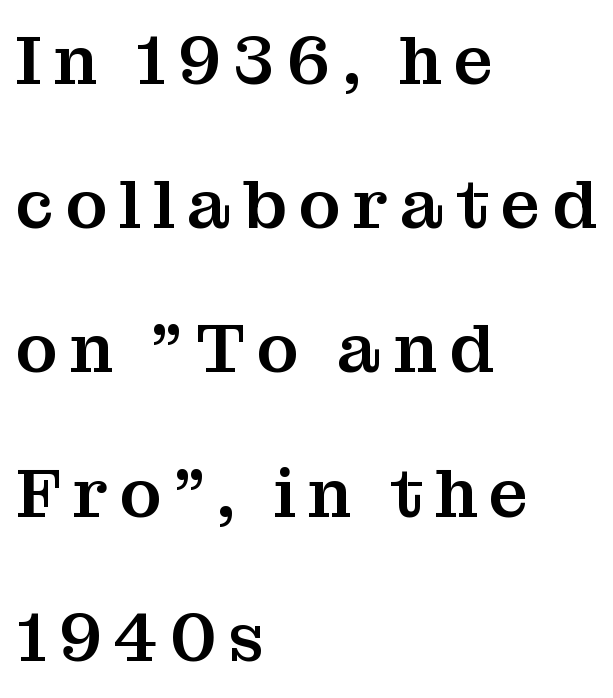
The image shows 69 px serif type, upright; set left-aligned, loose line spacing (2.09x), not underlined; medium stroke contrast and a medium x-height.
